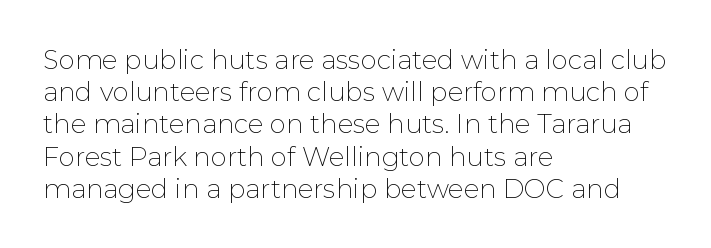
No letter is thick-stroked: the sample isn't bold. The lettering stays uniformly vertical, giving the passage a roman look. This sample uses plain, unmodified letter spacing. These lines stack with their left ends in a neat column. The gap between lines stays unmarked.
